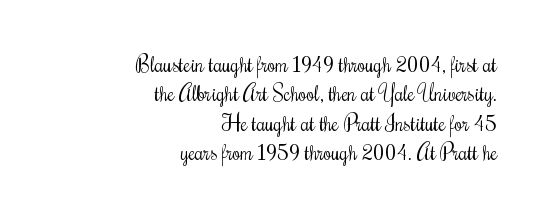
{"bold": "no", "underline": "no", "align": "right", "line_spacing": "normal", "line_spacing_ratio": 1.4, "letter_spacing": "normal", "letter_spacing_em": 0.0, "glyph_px": 21}
